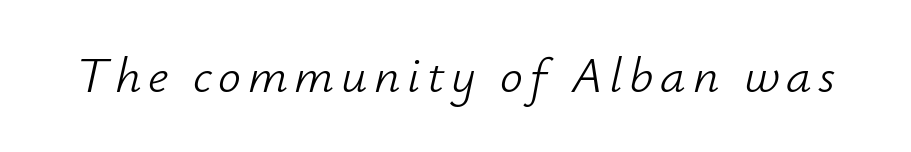
Q: Is the text bold? A: No.
Q: Is the text italic (slanted)? A: Yes, it leans right by about 12 degrees.
Q: Is the text underlined? A: No.
Q: Width (condensed, normal, or wide)? A: Normal.
Q: Stroke contrast? A: Low.
Q: x-height? A: Small.
Q: Monospaced? A: No.
